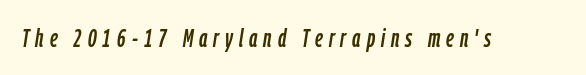
Q: Is the text italic (slanted)? A: Yes, it leans right by about 9 degrees.
Q: Is the text underlined? A: No.
Q: Is the spacing between letters normal or unusually wide? A: Unusually wide.
